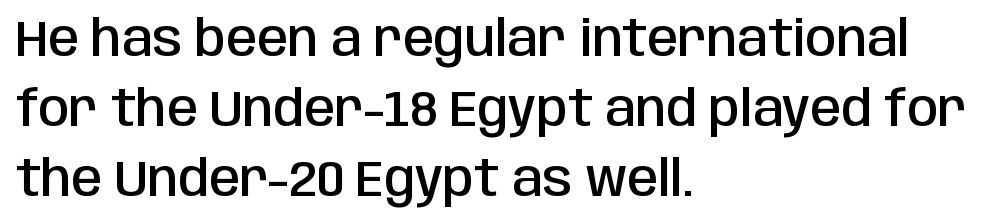
Q: Is the text bold? A: Semi-bold.
Q: Is the text italic (slanted)? A: No, it is upright.
Q: Is the typeface a serif or a sans-serif typeface? A: Sans-serif.
Q: Is the text underlined? A: No.
Q: How is the paragraph aligned? A: Left-aligned.
Q: Is the spacing between letters normal or unusually wide? A: Normal.
Q: Is the spacing between lines tight, normal or loose? A: Normal.
Q: Width (condensed, normal, or wide)? A: Condensed.
Q: Stroke contrast? A: Low.
Q: x-height? A: Large.
Q: Monospaced? A: No.
